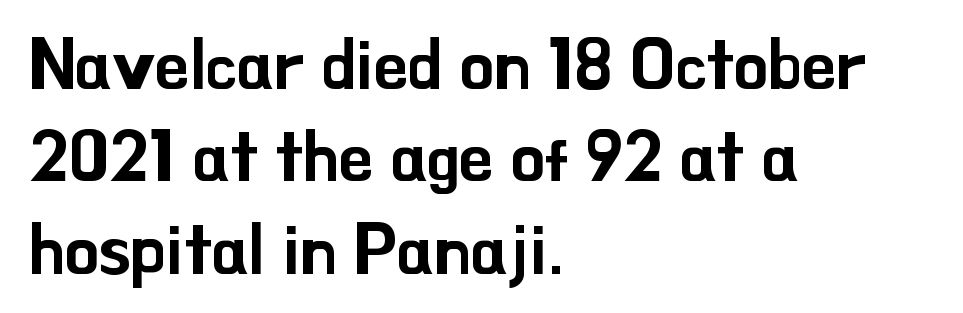
Q: Is the text italic (slanted)? A: No, it is upright.
Q: Is the typeface a serif or a sans-serif typeface? A: Sans-serif.
Q: Is the text underlined? A: No.
Q: How is the paragraph aligned? A: Left-aligned.
Q: Is the spacing between letters normal or unusually wide? A: Normal.
Q: Is the spacing between lines tight, normal or loose? A: Normal.
Q: Width (condensed, normal, or wide)? A: Normal.
Q: Stroke contrast? A: Low.
Q: x-height? A: Small.
Q: Monospaced? A: No.
